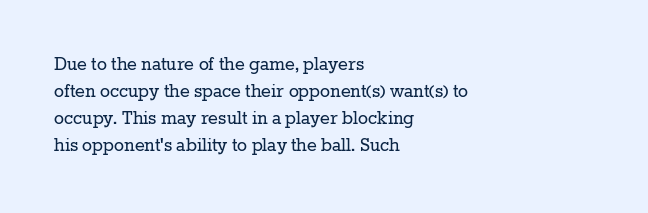
Q: Is the text bold? A: No.
Q: Is the text italic (slanted)? A: No, it is upright.
Q: Is the text underlined? A: No.
Q: How is the paragraph aligned? A: Left-aligned.
Q: Is the spacing between letters normal or unusually wide? A: Normal.
Q: Is the spacing between lines tight, normal or loose? A: Normal.
